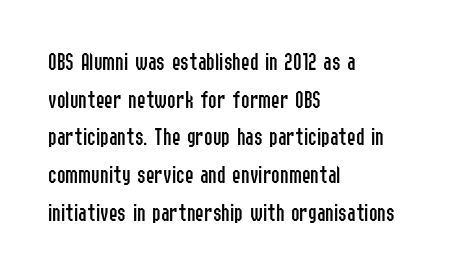
{"italic": "no", "bold": "no", "underline": "no", "align": "left", "line_spacing": "normal", "line_spacing_ratio": 1.45, "letter_spacing": "normal", "letter_spacing_em": 0.0, "glyph_px": 26}
